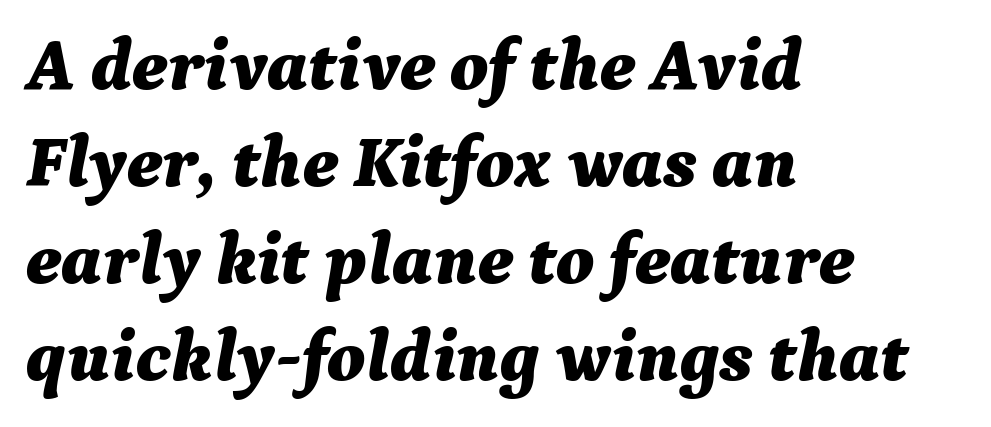
Standard letterfit; no display-style spreading of the glyphs. Short and long lines alike share a common starting point at left. The typesetting leans heavy: a genuine bold. Observe the lean: these are italic letterforms. Regular leading. The foot of each line stays bare and open.
